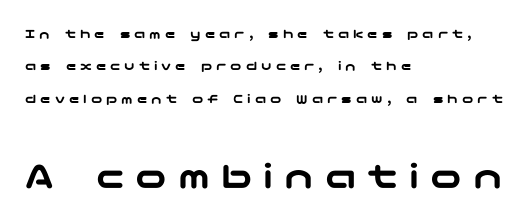
The image shows 39 px wide sans-serif type, upright; set left-aligned, loose line spacing (2.32x), unusually wide letter spacing (+0.29 em), not underlined; the second (bottom) block is 2.79x larger; low stroke contrast and a medium x-height.
